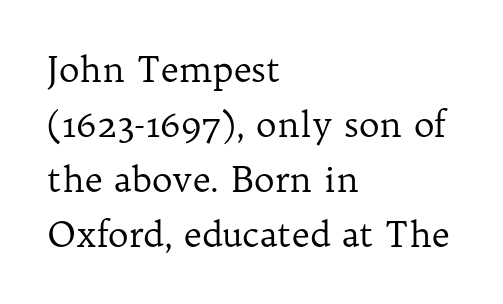
Q: Is the text bold? A: No.
Q: Is the text italic (slanted)? A: No, it is upright.
Q: Is the typeface a serif or a sans-serif typeface? A: Serif.
Q: Is the text underlined? A: No.
Q: How is the paragraph aligned? A: Left-aligned.
Q: Is the spacing between letters normal or unusually wide? A: Normal.
Q: Is the spacing between lines tight, normal or loose? A: Normal.
Q: Width (condensed, normal, or wide)? A: Normal.
Q: Stroke contrast? A: Low.
Q: x-height? A: Medium.
Q: Monospaced? A: No.
